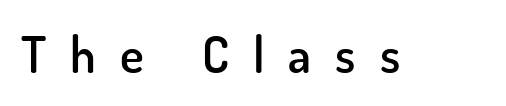
{"serif": "no", "italic": "no", "bold": "semi", "weight": "semibold", "width": "normal", "stroke_contrast": "low", "x_height": "small", "monospaced": "no", "underline": "no", "letter_spacing": "wide", "letter_spacing_em": 0.48, "glyph_px": 50}
